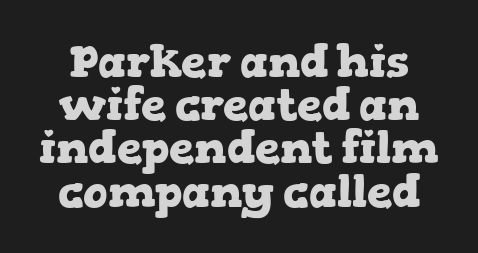
Q: Is the text bold? A: Yes.
Q: Is the text italic (slanted)? A: No, it is upright.
Q: Is the typeface a serif or a sans-serif typeface? A: Serif.
Q: Is the text underlined? A: No.
Q: Is the spacing between letters normal or unusually wide? A: Normal.
Q: Is the spacing between lines tight, normal or loose? A: Tight.
Q: Width (condensed, normal, or wide)? A: Wide.
Q: Stroke contrast? A: Low.
Q: x-height? A: Medium.
Q: Monospaced? A: No.
